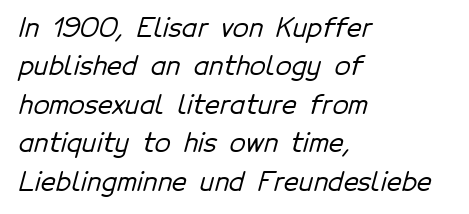
The image shows 26 px text type; set left-aligned, normal line spacing (1.48x), normal letter spacing, not underlined.
